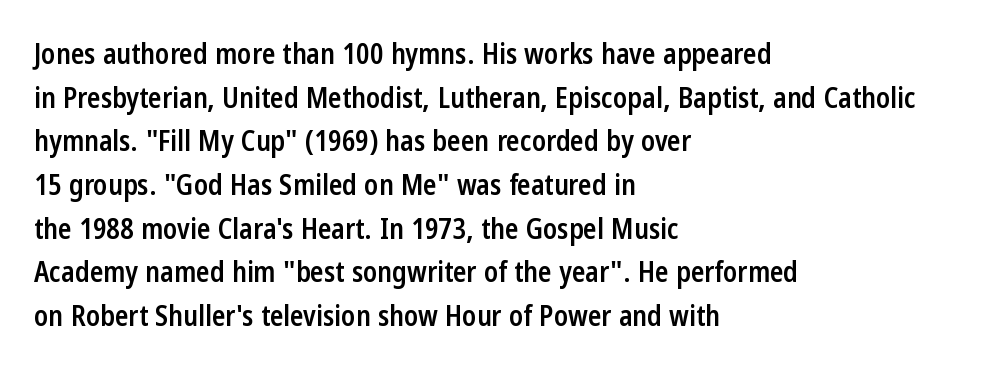
{"serif": "no", "italic": "no", "bold": "semi", "weight": "semibold", "width": "condensed", "stroke_contrast": "low", "x_height": "medium", "monospaced": "no", "underline": "no", "align": "left", "line_spacing": "normal", "line_spacing_ratio": 1.56, "letter_spacing": "normal", "letter_spacing_em": 0.0, "glyph_px": 28}
